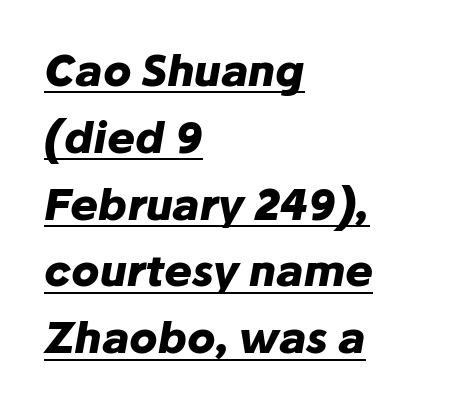
The image shows 42 px heavy type, italic (leaning right); set left-aligned, normal line spacing (1.59x), normal letter spacing, underlined; low stroke contrast and a medium x-height.
